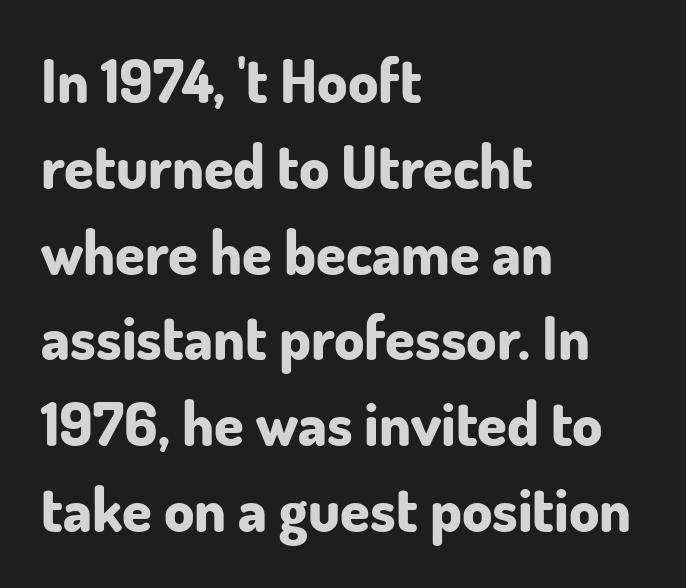
{"serif": "no", "italic": "no", "bold": "yes", "weight": "bold", "width": "normal", "stroke_contrast": "low", "x_height": "small", "monospaced": "no", "underline": "no", "align": "left", "line_spacing": "normal", "line_spacing_ratio": 1.43, "letter_spacing": "normal", "letter_spacing_em": 0.0, "glyph_px": 60}
